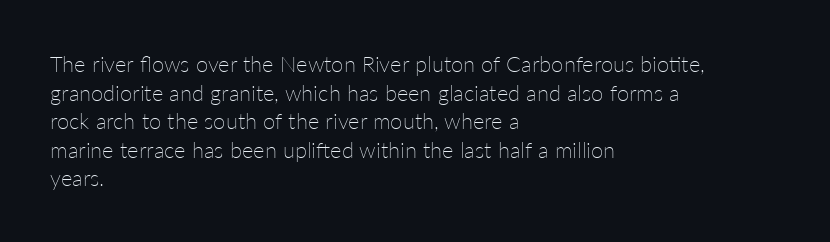
Check the space under the baseline: it is left empty. Characters follow at the spacing the type designer built in. These glyphs show unthickened strokes, regular width or finer. This is the regular roman posture of the typeface. A typesetter would call this leading conventional body-copy spacing. The compositor pushed each line to the left boundary.
